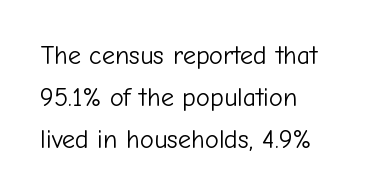
Q: Is the text bold? A: No.
Q: Is the text italic (slanted)? A: No, it is upright.
Q: Is the text underlined? A: No.
Q: How is the paragraph aligned? A: Left-aligned.
Q: Is the spacing between letters normal or unusually wide? A: Normal.
Q: Is the spacing between lines tight, normal or loose? A: Normal.
